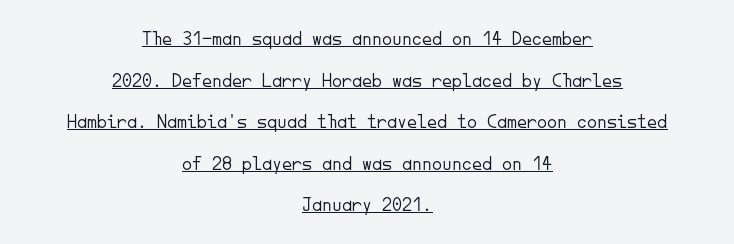
The image shows 20 px text type, upright; set centered, loose line spacing (2.08x), normal letter spacing, underlined.
